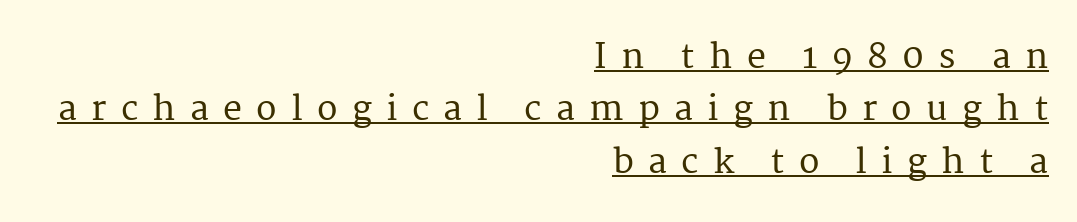
The compositor pushed each line to the right boundary. Observe the serifs anchoring each vertical stroke in this sample. This sample uses an upright cut, with every glyph sitting square on the baseline. Honestly, the underline is the first thing you notice here. The face used here is rendered with a markedly widened letterfit.
